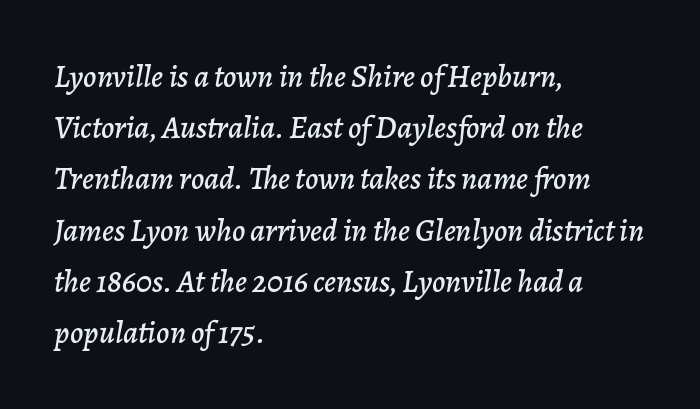
The image shows 32 px text type, italic (leaning right); set left-aligned, normal line spacing (1.6x), normal letter spacing, not underlined; low stroke contrast and a medium x-height.
